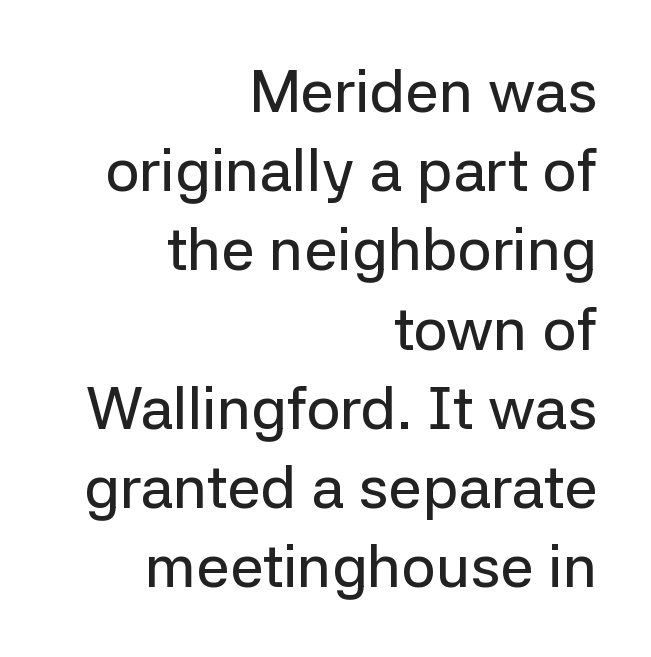
Q: Is the text italic (slanted)? A: No, it is upright.
Q: Is the typeface a serif or a sans-serif typeface? A: Sans-serif.
Q: Is the text underlined? A: No.
Q: How is the paragraph aligned? A: Right-aligned.
Q: Is the spacing between letters normal or unusually wide? A: Normal.
Q: Is the spacing between lines tight, normal or loose? A: Normal.
Q: Width (condensed, normal, or wide)? A: Normal.
Q: Stroke contrast? A: Low.
Q: x-height? A: Medium.
Q: Monospaced? A: No.
